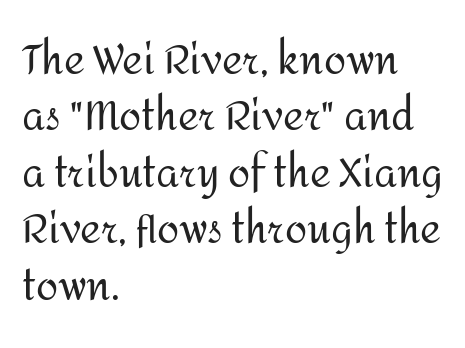
Q: Is the text bold? A: No.
Q: Is the text italic (slanted)? A: No, it is upright.
Q: Is the typeface a serif or a sans-serif typeface? A: Sans-serif.
Q: Is the text underlined? A: No.
Q: How is the paragraph aligned? A: Left-aligned.
Q: Is the spacing between letters normal or unusually wide? A: Normal.
Q: Is the spacing between lines tight, normal or loose? A: Normal.
Q: Width (condensed, normal, or wide)? A: Normal.
Q: Stroke contrast? A: Medium.
Q: x-height? A: Medium.
Q: Monospaced? A: No.
